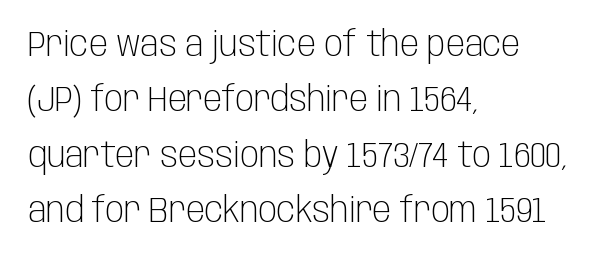
Q: Is the text bold? A: No.
Q: Is the text italic (slanted)? A: No, it is upright.
Q: Is the typeface a serif or a sans-serif typeface? A: Sans-serif.
Q: Is the text underlined? A: No.
Q: How is the paragraph aligned? A: Left-aligned.
Q: Is the spacing between letters normal or unusually wide? A: Normal.
Q: Is the spacing between lines tight, normal or loose? A: Normal.
Q: Width (condensed, normal, or wide)? A: Condensed.
Q: Stroke contrast? A: Low.
Q: x-height? A: Large.
Q: Monospaced? A: No.
